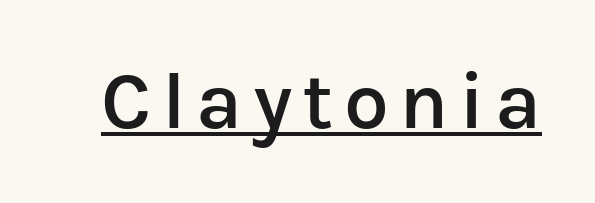
{"serif": "no", "italic": "no", "bold": "semi", "weight": "semibold", "width": "normal", "stroke_contrast": "low", "x_height": "medium", "monospaced": "no", "underline": "yes", "glyph_px": 80}
